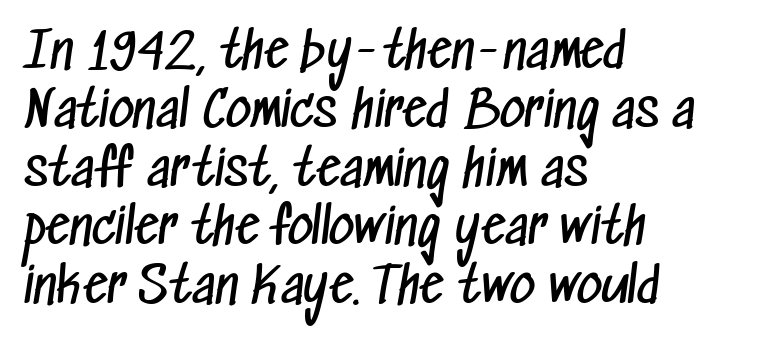
{"serif": "no", "bold": "no", "weight": "regular", "width": "condensed", "stroke_contrast": "low", "x_height": "medium", "monospaced": "no", "underline": "no", "align": "left", "line_spacing_ratio": 1.2, "letter_spacing": "normal", "letter_spacing_em": 0.0, "glyph_px": 49}
